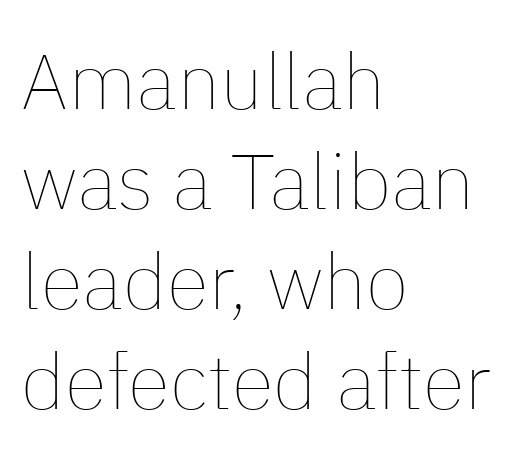
The image shows 78 px thin type, upright; set left-aligned, normal line spacing (1.28x), normal letter spacing, not underlined; low stroke contrast and a medium x-height.
